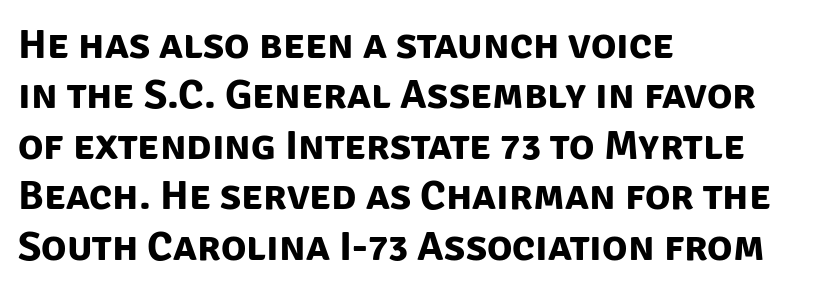
{"serif": "no", "bold": "yes", "weight": "bold", "width": "normal", "stroke_contrast": "low", "x_height": "large", "monospaced": "no", "underline": "no", "align": "left", "line_spacing_ratio": 1.2, "letter_spacing": "normal", "letter_spacing_em": 0.0, "glyph_px": 42}
